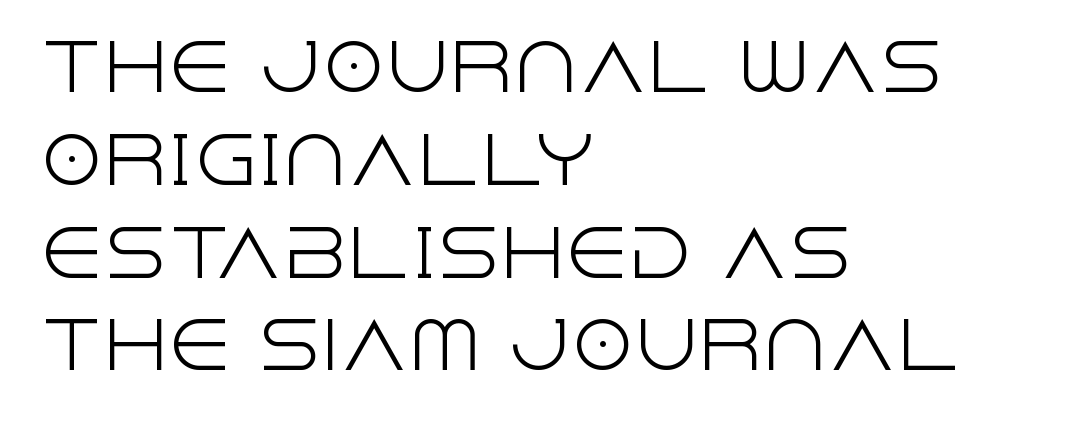
{"serif": "no", "italic": "no", "bold": "no", "weight": "light", "width": "normal", "x_height": "large", "monospaced": "no", "underline": "no", "align": "left", "line_spacing": "normal", "line_spacing_ratio": 1.45, "letter_spacing": "normal", "letter_spacing_em": 0.0, "glyph_px": 64}
